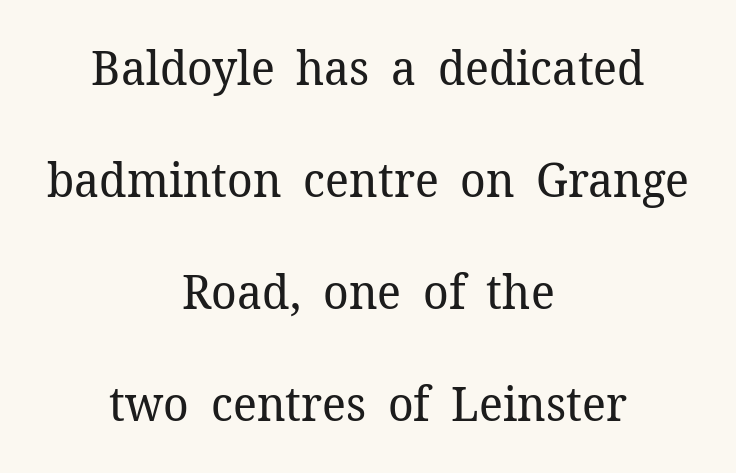
Q: Is the text bold? A: No.
Q: Is the text italic (slanted)? A: No, it is upright.
Q: Is the typeface a serif or a sans-serif typeface? A: Serif.
Q: Is the text underlined? A: No.
Q: How is the paragraph aligned? A: Centered.
Q: Is the spacing between letters normal or unusually wide? A: Normal.
Q: Is the spacing between lines tight, normal or loose? A: Loose.
Q: Width (condensed, normal, or wide)? A: Normal.
Q: Stroke contrast? A: Low.
Q: x-height? A: Medium.
Q: Monospaced? A: No.
